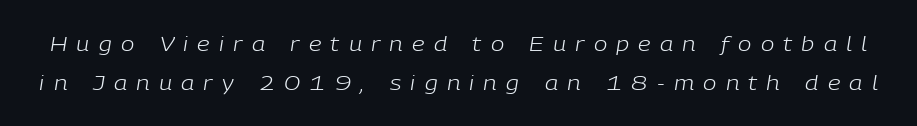
Q: Is the text bold? A: No.
Q: Is the text italic (slanted)? A: Yes, it leans right by about 9 degrees.
Q: Is the text underlined? A: No.
Q: Is the spacing between letters normal or unusually wide? A: Unusually wide.
Q: Is the spacing between lines tight, normal or loose? A: Loose.
